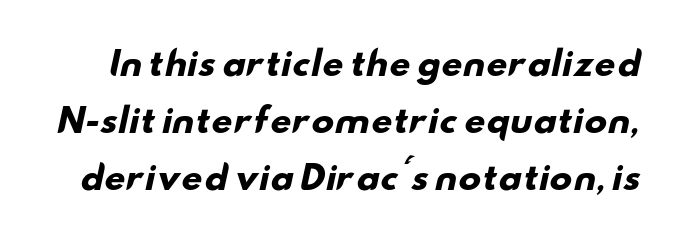
Q: Is the text bold? A: Yes.
Q: Is the typeface a serif or a sans-serif typeface? A: Sans-serif.
Q: Is the text underlined? A: No.
Q: Is the spacing between letters normal or unusually wide? A: Normal.
Q: Width (condensed, normal, or wide)? A: Wide.
Q: Stroke contrast? A: Low.
Q: x-height? A: Small.
Q: Monospaced? A: No.
